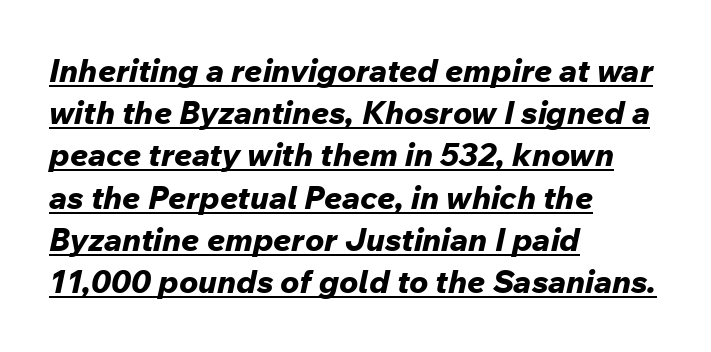
The image shows 32 px bold type, italic (leaning right); set left-aligned, normal line spacing (1.32x), normal letter spacing, underlined; low stroke contrast and a medium x-height.
